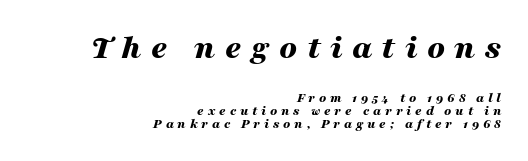
The passage shown begins with its larger block and ends with its smaller one. The specimen reads as italic at a glance. What weight is shown? A full bold with thick strokes. Is the letter spacing exaggerated? Yes — the characters are pushed far apart.
